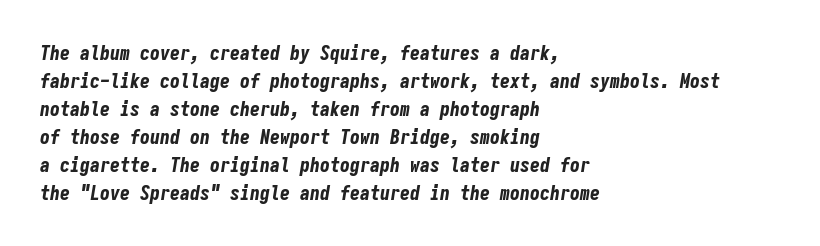
{"italic": "yes", "lean": "right", "slant_degrees": 9, "bold": "yes", "underline": "no", "align": "left", "line_spacing": "normal", "line_spacing_ratio": 1.4, "letter_spacing": "normal", "letter_spacing_em": 0.0, "glyph_px": 20}
